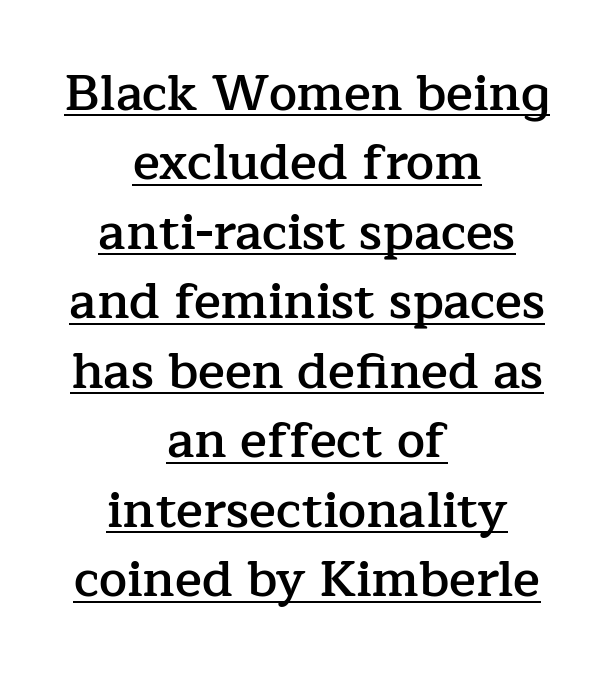
The image shows 50 px semibold serif type, upright; set centered, normal line spacing (1.39x), normal letter spacing, underlined; low stroke contrast and a medium x-height.
